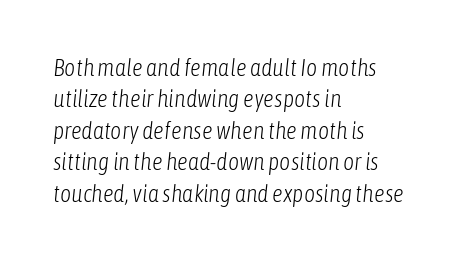
{"italic": "yes", "lean": "right", "slant_degrees": 6, "bold": "no", "underline": "no", "align": "left", "line_spacing": "normal", "line_spacing_ratio": 1.31, "letter_spacing": "normal", "letter_spacing_em": 0.0, "glyph_px": 24}
